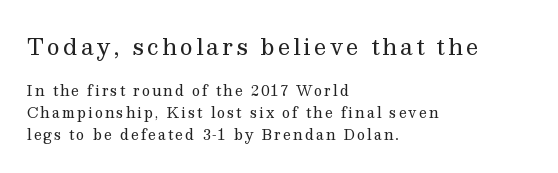
The image shows 22 px text type, upright; set left-aligned, normal line spacing (1.54x), not underlined; the first (top) block is 1.57x larger.
